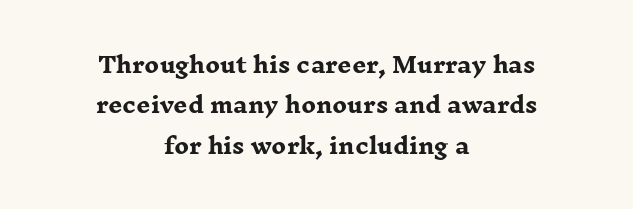
The image shows 22 px bold type, upright; set centered, line spacing 1.83x, normal letter spacing, not underlined.
